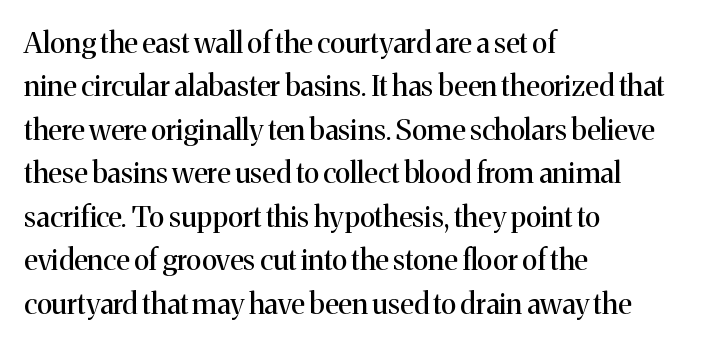
Q: Is the text bold? A: No.
Q: Is the text italic (slanted)? A: No, it is upright.
Q: Is the typeface a serif or a sans-serif typeface? A: Serif.
Q: Is the text underlined? A: No.
Q: How is the paragraph aligned? A: Left-aligned.
Q: Is the spacing between letters normal or unusually wide? A: Normal.
Q: Is the spacing between lines tight, normal or loose? A: Normal.
Q: Width (condensed, normal, or wide)? A: Normal.
Q: Stroke contrast? A: Medium.
Q: x-height? A: Medium.
Q: Monospaced? A: No.
